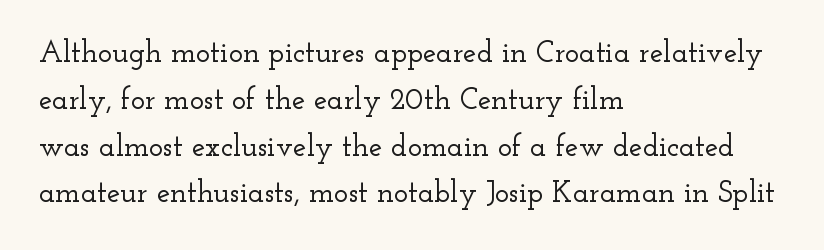
Q: Is the text italic (slanted)? A: No, it is upright.
Q: Is the typeface a serif or a sans-serif typeface? A: Serif.
Q: Is the text underlined? A: No.
Q: How is the paragraph aligned? A: Left-aligned.
Q: Is the spacing between letters normal or unusually wide? A: Normal.
Q: Is the spacing between lines tight, normal or loose? A: Normal.
Q: Width (condensed, normal, or wide)? A: Wide.
Q: Stroke contrast? A: Low.
Q: x-height? A: Small.
Q: Monospaced? A: No.
